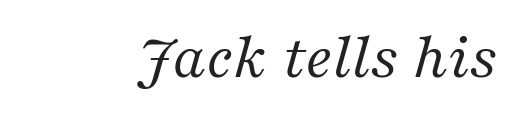
Q: Is the text bold? A: No.
Q: Is the text italic (slanted)? A: Yes, it leans right by about 16 degrees.
Q: Is the typeface a serif or a sans-serif typeface? A: Serif.
Q: Is the text underlined? A: No.
Q: Is the spacing between letters normal or unusually wide? A: Normal.
Q: Width (condensed, normal, or wide)? A: Normal.
Q: Stroke contrast? A: Medium.
Q: x-height? A: Medium.
Q: Monospaced? A: No.
